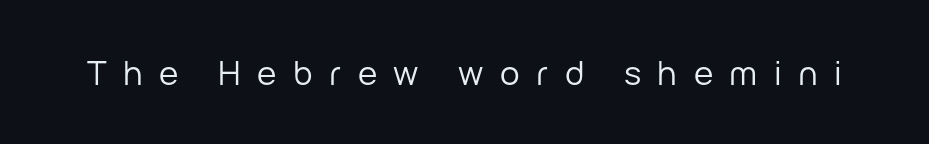
Q: Is the text bold? A: No.
Q: Is the text italic (slanted)? A: No, it is upright.
Q: Is the typeface a serif or a sans-serif typeface? A: Sans-serif.
Q: Is the text underlined? A: No.
Q: Is the spacing between letters normal or unusually wide? A: Unusually wide.
Q: Width (condensed, normal, or wide)? A: Normal.
Q: Stroke contrast? A: Low.
Q: x-height? A: Medium.
Q: Monospaced? A: No.
